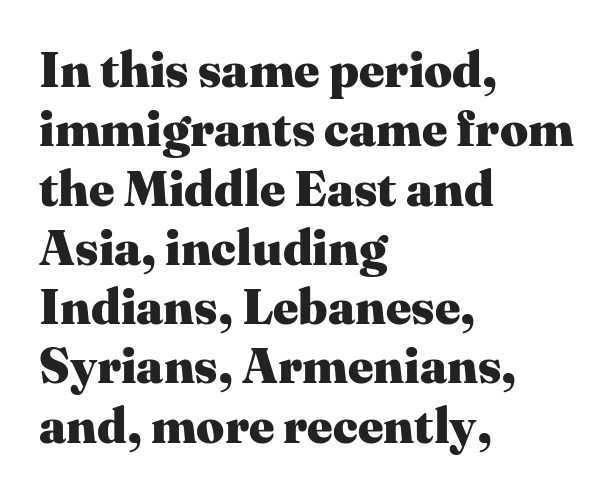
{"serif": "yes", "italic": "no", "bold": "yes", "weight": "heavy", "width": "normal", "stroke_contrast": "medium", "x_height": "medium", "monospaced": "no", "underline": "no", "align": "left", "line_spacing_ratio": 1.21, "letter_spacing": "normal", "letter_spacing_em": 0.0, "glyph_px": 49}
